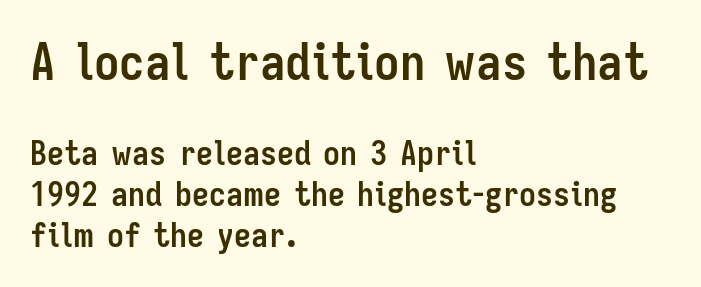
Is the block centered? No — it sits flush against the left margin. The face used here is a sans, in the tradition of grotesques and geometrics. The strip under each line holds only bare page. Scale decreases going downward across the two blocks. These lines keep a tight, regular rhythm from letter to letter. Tall strokes in this sample are plumb rather than angled.
